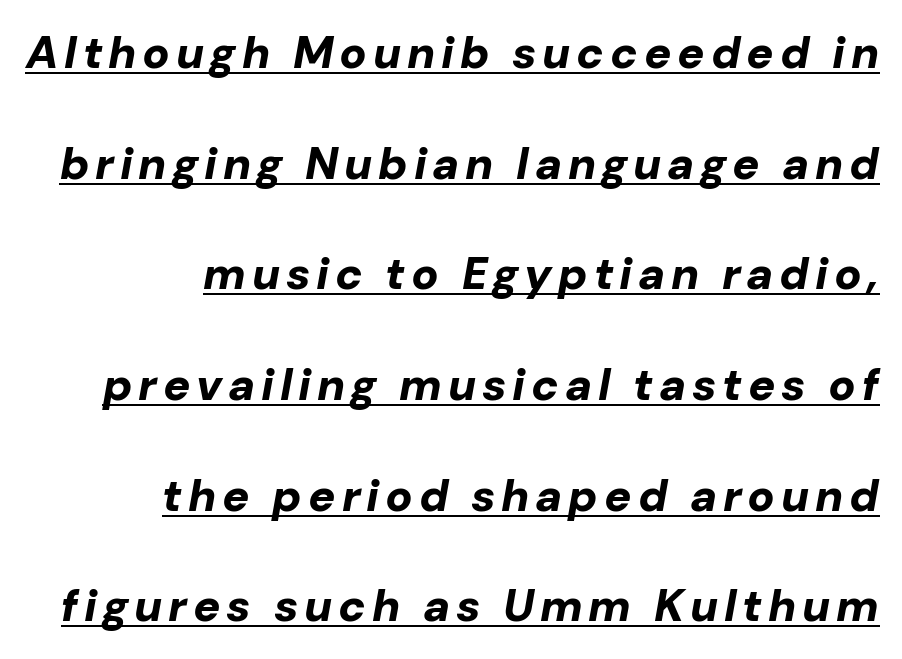
Q: Is the text bold? A: Yes.
Q: Is the text italic (slanted)? A: Yes, it leans right by about 10 degrees.
Q: Is the text underlined? A: Yes.
Q: How is the paragraph aligned? A: Right-aligned.
Q: Is the spacing between lines tight, normal or loose? A: Loose.
Q: Width (condensed, normal, or wide)? A: Normal.
Q: Stroke contrast? A: Low.
Q: x-height? A: Medium.
Q: Monospaced? A: No.
